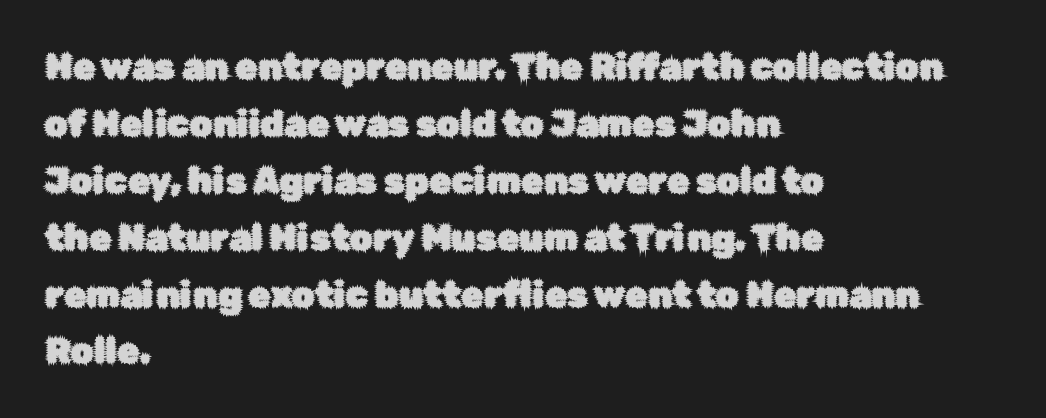
Q: Is the text italic (slanted)? A: No, it is upright.
Q: Is the typeface a serif or a sans-serif typeface? A: Sans-serif.
Q: Is the text underlined? A: No.
Q: How is the paragraph aligned? A: Left-aligned.
Q: Is the spacing between letters normal or unusually wide? A: Normal.
Q: Is the spacing between lines tight, normal or loose? A: Normal.
Q: Width (condensed, normal, or wide)? A: Normal.
Q: Stroke contrast? A: Low.
Q: x-height? A: Medium.
Q: Monospaced? A: No.
